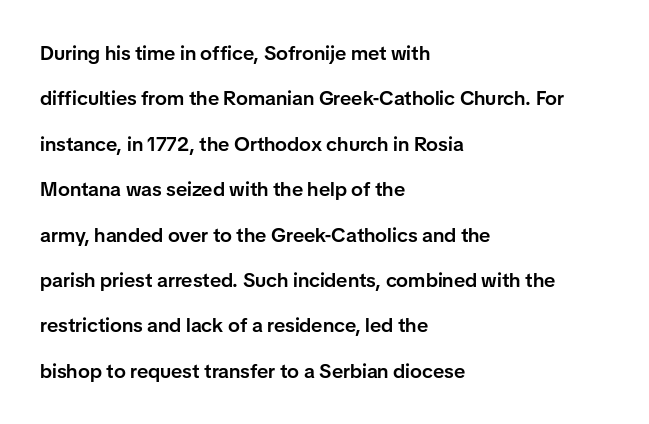
The image shows 20 px text type, upright; set left-aligned, loose line spacing (2.27x), normal letter spacing, not underlined.
